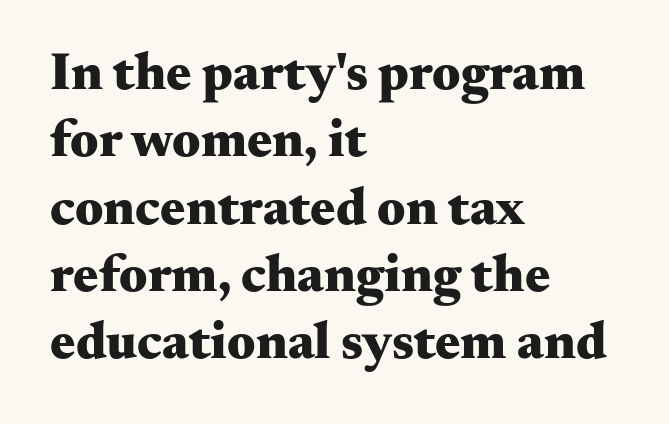
Italic? Not at all — the glyphs are vertical. In terms of weight, the rendering is a true, heavy bold. The face used here is proportionally spaced, like ordinary book or web type. Tracking value appears to be zero — textbook default spacing. Clear beneath every line of the passage. Horizontal bands of white between lines are of average thickness.
